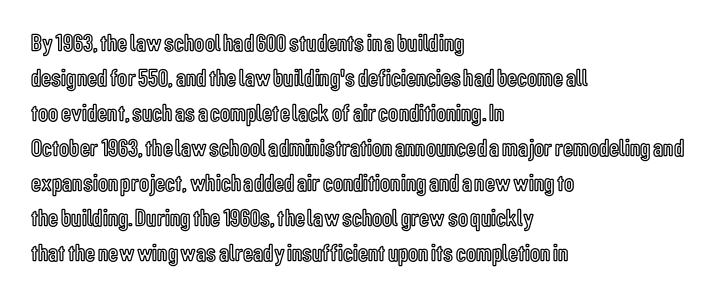
The image shows 25 px text type, upright; set left-aligned, normal line spacing (1.4x), normal letter spacing, not underlined.
